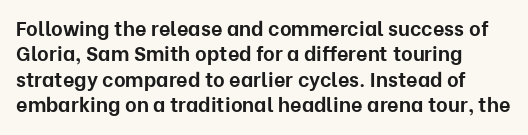
The image shows 20 px bold type, upright; set normal line spacing (1.27x), normal letter spacing, not underlined.
